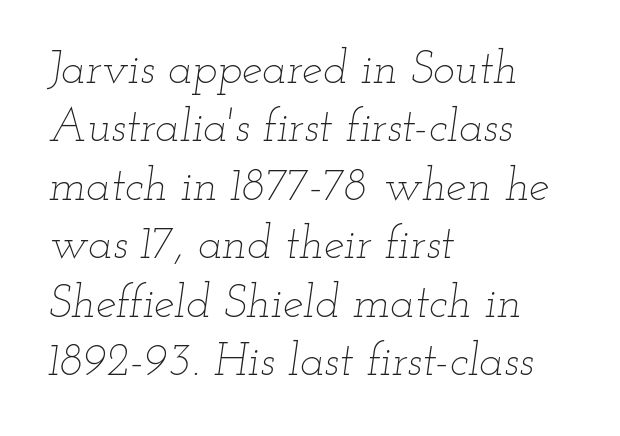
This block has exactly the height ordinary leading produces. Designer's note — italics engaged. Clear beneath every line of the passage. All the whitespace from short lines collects on the right. Note the varied advance widths — an 'i' is clearly narrower than an 'm'. Glyph-to-glyph distance matches everyday printed text.
